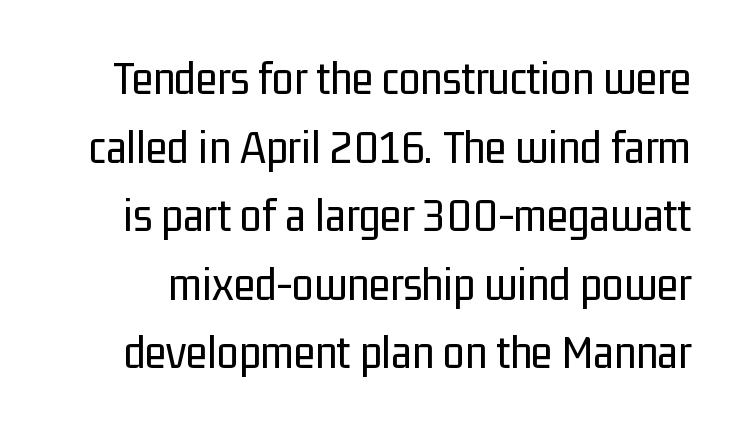
Spacing verdict: proportional, widths tailored to each character. Vertical spacing — default. You can tell from the bare stems that sans-serif type was used. Each stroke keeps to a modest, everyday thickness or less. There is no visible air inserted between adjacent glyphs.
